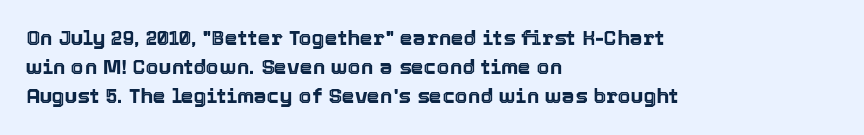
The image shows 21 px text type, upright; set left-aligned, normal line spacing (1.39x), normal letter spacing, not underlined.
